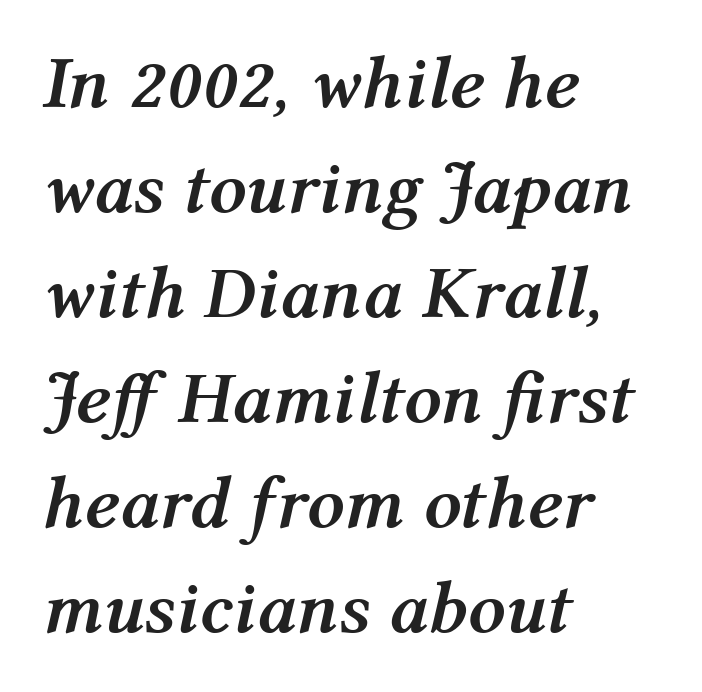
{"italic": "yes", "lean": "right", "slant_degrees": 12, "bold": "yes", "weight": "semibold", "width": "normal", "stroke_contrast": "medium", "x_height": "medium", "monospaced": "no", "underline": "no", "align": "left", "line_spacing": "normal", "line_spacing_ratio": 1.42, "letter_spacing": "normal", "letter_spacing_em": 0.0, "glyph_px": 74}
